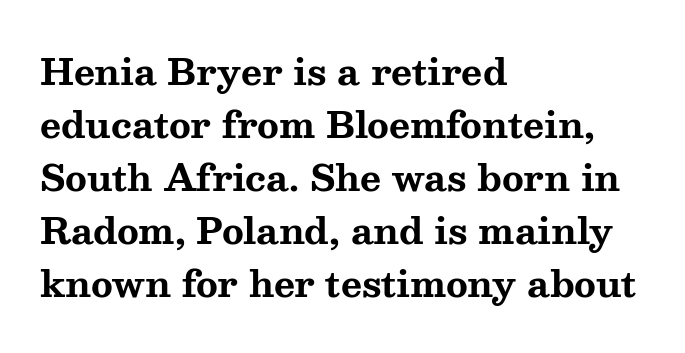
{"serif": "yes", "italic": "no", "bold": "yes", "weight": "bold", "width": "wide", "stroke_contrast": "medium", "x_height": "medium", "monospaced": "no", "underline": "no", "align": "left", "line_spacing": "normal", "line_spacing_ratio": 1.47, "letter_spacing": "normal", "letter_spacing_em": 0.0, "glyph_px": 36}
